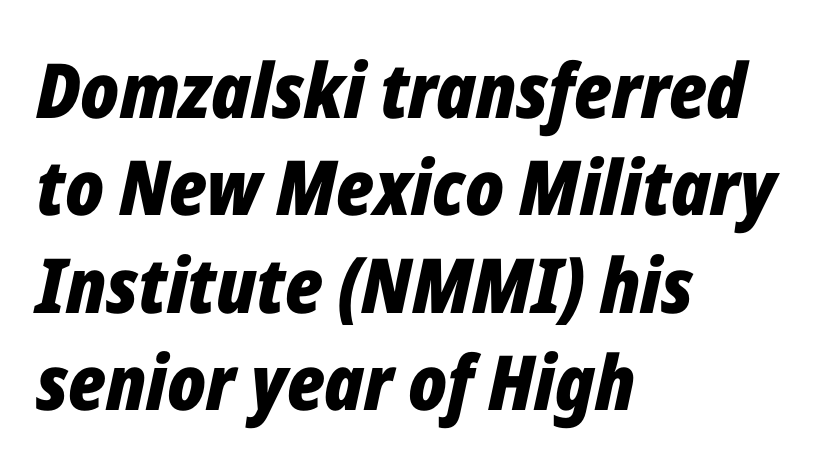
Q: Is the text bold? A: Yes.
Q: Is the text italic (slanted)? A: Yes, it leans right by about 12 degrees.
Q: Is the text underlined? A: No.
Q: How is the paragraph aligned? A: Left-aligned.
Q: Is the spacing between letters normal or unusually wide? A: Normal.
Q: Is the spacing between lines tight, normal or loose? A: Normal.
Q: Width (condensed, normal, or wide)? A: Condensed.
Q: Stroke contrast? A: Low.
Q: x-height? A: Medium.
Q: Monospaced? A: No.
